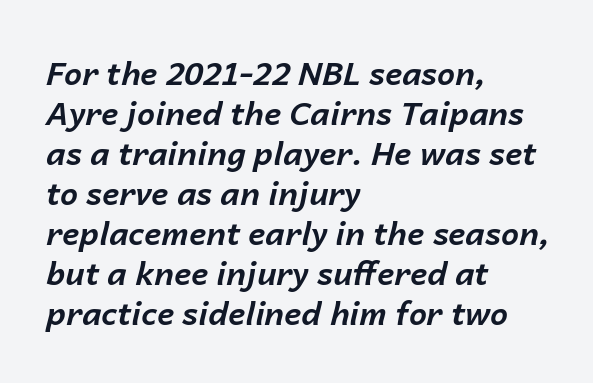
The image shows 32 px bold type, italic (leaning right); set left-aligned, normal line spacing (1.25x), normal letter spacing, not underlined; low stroke contrast and a medium x-height.
